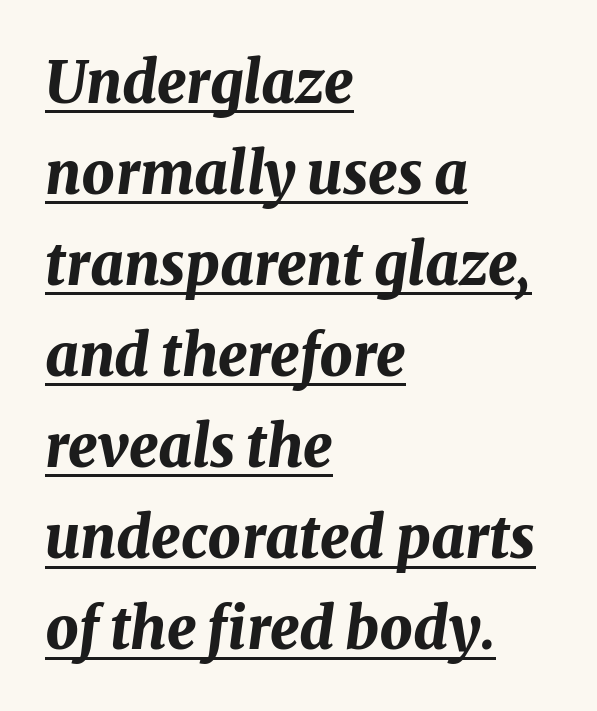
These lines stack with their left ends in a neat column. The specimen includes a rule beneath the text block's lines. The rendering uses natural spacing where letterforms have individual widths. Vertical spacing — default. The face used here is rendered with its standard letterfit.
